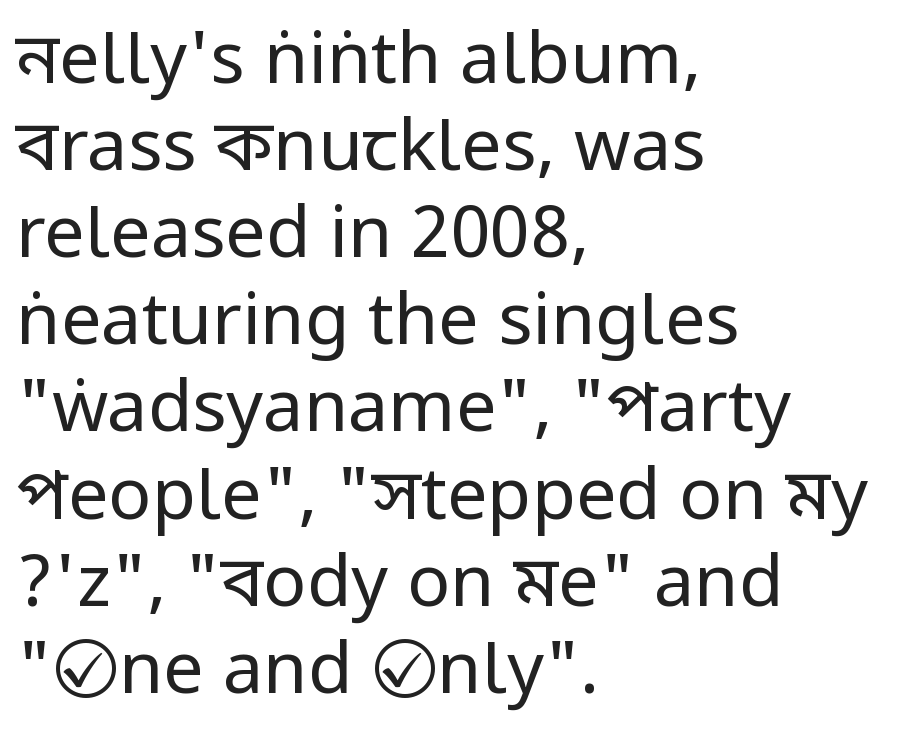
Q: Is the text bold? A: No.
Q: Is the text italic (slanted)? A: No, it is upright.
Q: Is the typeface a serif or a sans-serif typeface? A: Sans-serif.
Q: Is the text underlined? A: No.
Q: How is the paragraph aligned? A: Left-aligned.
Q: Is the spacing between letters normal or unusually wide? A: Normal.
Q: Width (condensed, normal, or wide)? A: Condensed.
Q: Stroke contrast? A: Low.
